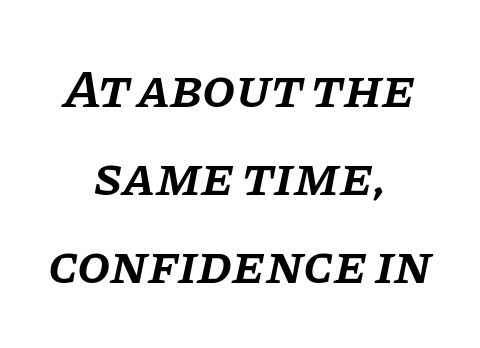
The image shows 54 px semibold serif type, italic (leaning right); set centered, normal line spacing (1.63x), normal letter spacing, not underlined; low stroke contrast and a large x-height.
